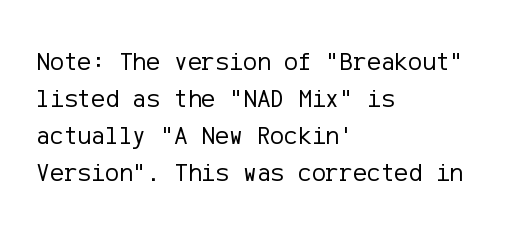
The image shows 26 px text type, upright; set left-aligned, normal line spacing (1.42x), normal letter spacing, not underlined.
